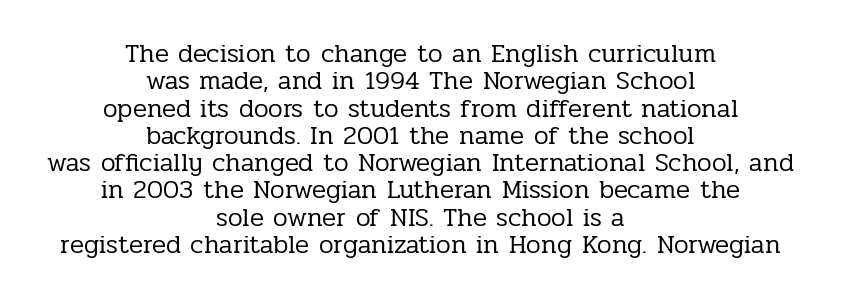
Nothing heavy about these letters — not bold at all. Where is the straight margin? There isn't one; the lines are centered. Compared with typical body copy, the letter spacing here is the same. How would I describe the line gaps? Narrow and economical. Each row of text sits above clean, open space.
